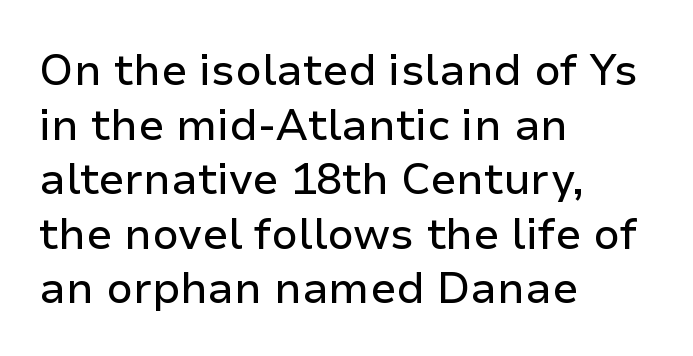
{"serif": "no", "italic": "no", "width": "normal", "stroke_contrast": "low", "x_height": "medium", "monospaced": "no", "underline": "no", "align": "left", "line_spacing": "normal", "line_spacing_ratio": 1.27, "letter_spacing": "normal", "letter_spacing_em": 0.0, "glyph_px": 43}
